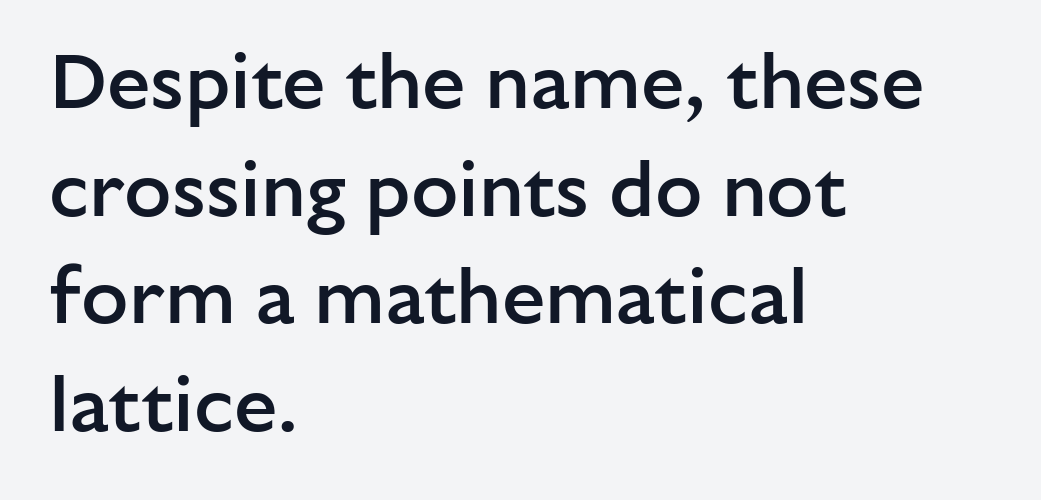
Q: Is the text bold? A: Semi-bold.
Q: Is the text italic (slanted)? A: No, it is upright.
Q: Is the typeface a serif or a sans-serif typeface? A: Sans-serif.
Q: Is the text underlined? A: No.
Q: How is the paragraph aligned? A: Left-aligned.
Q: Is the spacing between letters normal or unusually wide? A: Normal.
Q: Is the spacing between lines tight, normal or loose? A: Normal.
Q: Width (condensed, normal, or wide)? A: Normal.
Q: Stroke contrast? A: Low.
Q: x-height? A: Medium.
Q: Monospaced? A: No.
